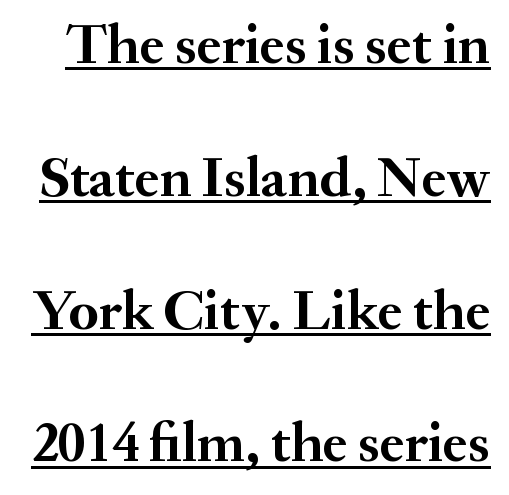
Q: Is the text bold? A: Yes.
Q: Is the text italic (slanted)? A: No, it is upright.
Q: Is the typeface a serif or a sans-serif typeface? A: Serif.
Q: Is the text underlined? A: Yes.
Q: Is the spacing between letters normal or unusually wide? A: Normal.
Q: Is the spacing between lines tight, normal or loose? A: Loose.
Q: Width (condensed, normal, or wide)? A: Normal.
Q: Stroke contrast? A: Medium.
Q: x-height? A: Small.
Q: Monospaced? A: No.
